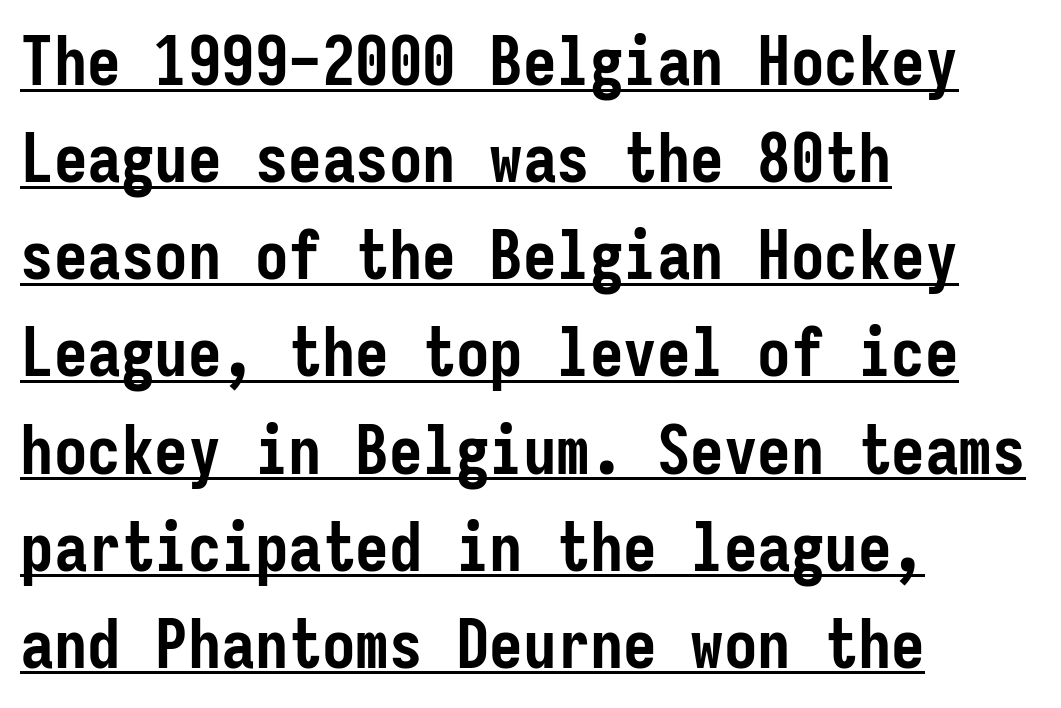
{"serif": "no", "italic": "no", "bold": "yes", "weight": "semibold", "width": "condensed", "stroke_contrast": "low", "x_height": "medium", "monospaced": "yes", "underline": "yes", "align": "left", "line_spacing": "normal", "line_spacing_ratio": 1.45, "letter_spacing": "normal", "letter_spacing_em": 0.0, "glyph_px": 67}
